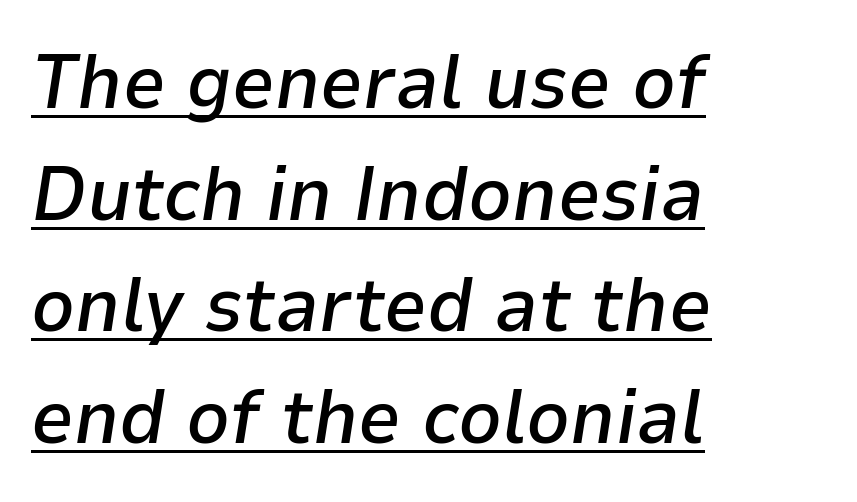
The image shows 76 px semibold type, italic (leaning right); set left-aligned, normal line spacing (1.47x), normal letter spacing, underlined; low stroke contrast and a medium x-height.
